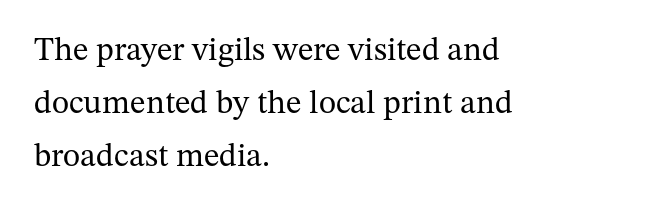
Q: Is the text bold? A: No.
Q: Is the text italic (slanted)? A: No, it is upright.
Q: Is the typeface a serif or a sans-serif typeface? A: Serif.
Q: Is the text underlined? A: No.
Q: How is the paragraph aligned? A: Left-aligned.
Q: Is the spacing between letters normal or unusually wide? A: Normal.
Q: Is the spacing between lines tight, normal or loose? A: Normal.
Q: Width (condensed, normal, or wide)? A: Normal.
Q: Stroke contrast? A: Medium.
Q: x-height? A: Medium.
Q: Monospaced? A: No.
